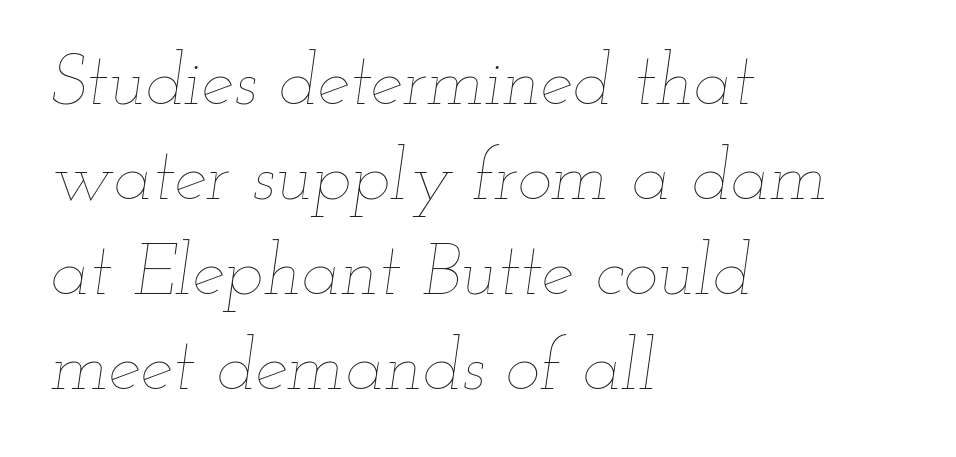
Weight class: somewhere from thin through regular. The letterforms sit shoulder to shoulder at normal distance. Notice how the passage keeps a crisp vertical edge on the left only. Style check: oblique. Students, observe: this is what conventionally led text looks like.
